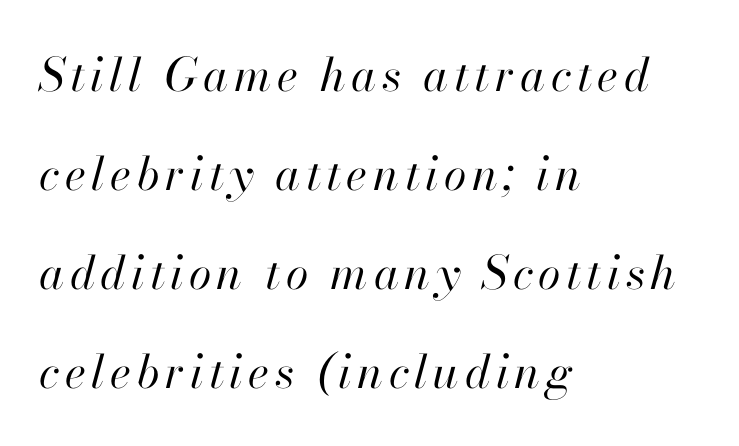
{"italic": "yes", "lean": "right", "slant_degrees": 13, "bold": "no", "weight": "regular", "width": "normal", "stroke_contrast": "high", "x_height": "small", "monospaced": "no", "underline": "no", "align": "left", "line_spacing": "loose", "line_spacing_ratio": 2.15, "glyph_px": 46}
